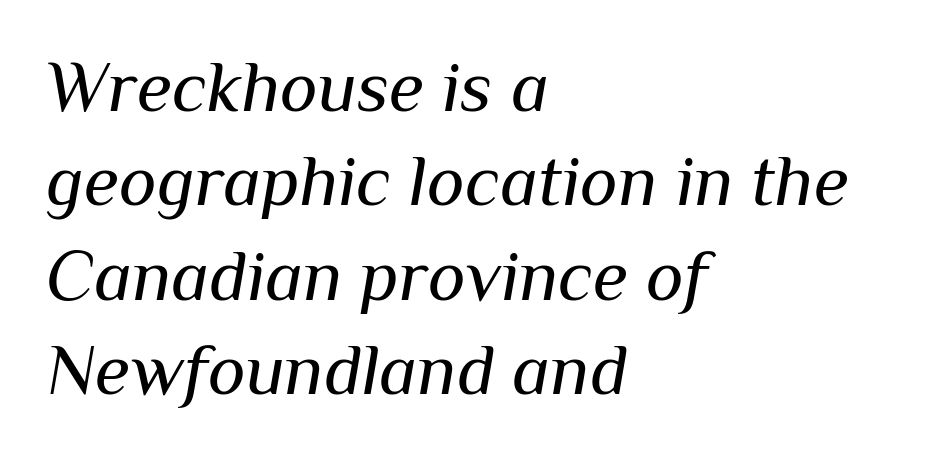
The image shows 72 px regular-weight type, italic (leaning right); set left-aligned, normal line spacing (1.31x), normal letter spacing, not underlined; medium stroke contrast and a medium x-height.
